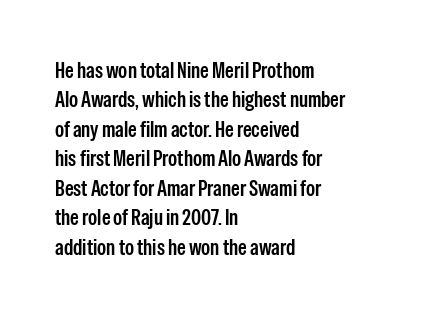
Notice how the passage keeps a crisp vertical edge on the left only. It's the straight-up-and-down kind of type. The zone under the glyphs is completely vacant. This is moderately heavy type, rendered in semibold. Compared with typical paragraphs, the rows here are spaced about the same.
